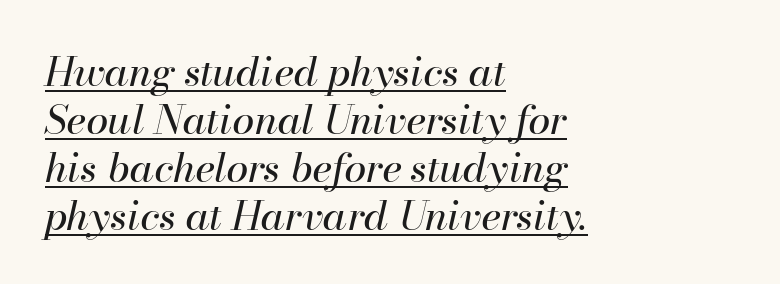
The image shows 40 px regular-weight type, italic (leaning right); set left-aligned, line spacing 1.2x, normal letter spacing, underlined; high stroke contrast and a small x-height.
